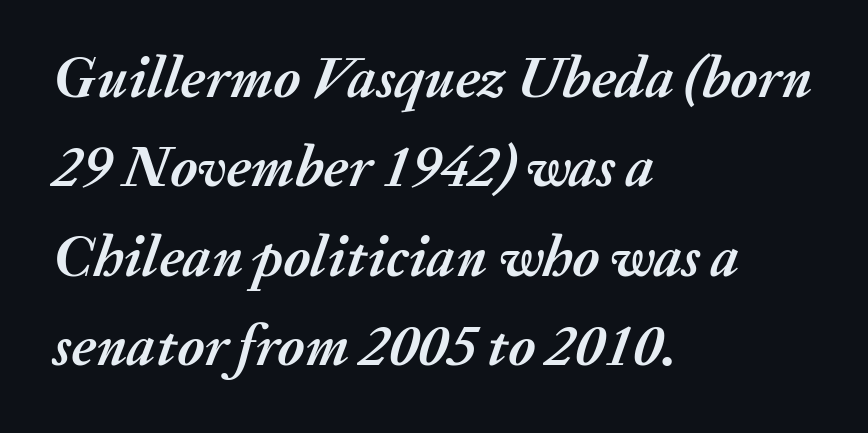
This sample has the flowing, uneven cadence of proportional lettering. When letters slant like this, we call the style italic. How are the letters spaced? Ordinarily, with no added tracking. Nobody drew a line under any word here. Horizontal bands of white between lines are of average thickness. This is heavy type, rendered in bold.
